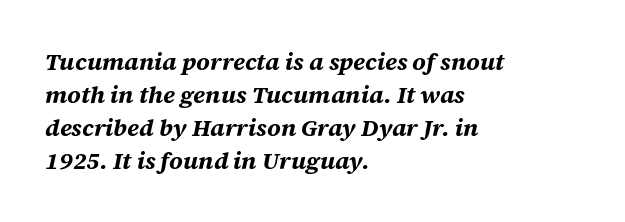
{"italic": "yes", "lean": "right", "slant_degrees": 12, "bold": "yes", "underline": "no", "align": "left", "line_spacing": "normal", "line_spacing_ratio": 1.37, "letter_spacing": "normal", "letter_spacing_em": 0.0, "glyph_px": 24}
